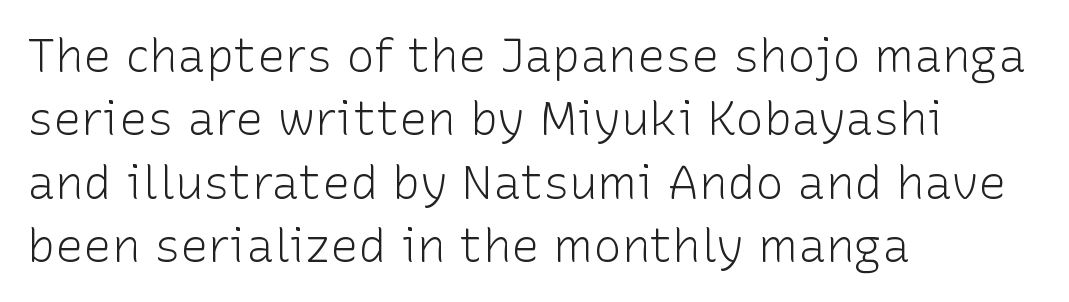
Q: Is the text bold? A: No.
Q: Is the text italic (slanted)? A: No, it is upright.
Q: Is the typeface a serif or a sans-serif typeface? A: Sans-serif.
Q: Is the text underlined? A: No.
Q: How is the paragraph aligned? A: Left-aligned.
Q: Is the spacing between letters normal or unusually wide? A: Normal.
Q: Is the spacing between lines tight, normal or loose? A: Normal.
Q: Width (condensed, normal, or wide)? A: Normal.
Q: Stroke contrast? A: Low.
Q: x-height? A: Medium.
Q: Monospaced? A: No.
